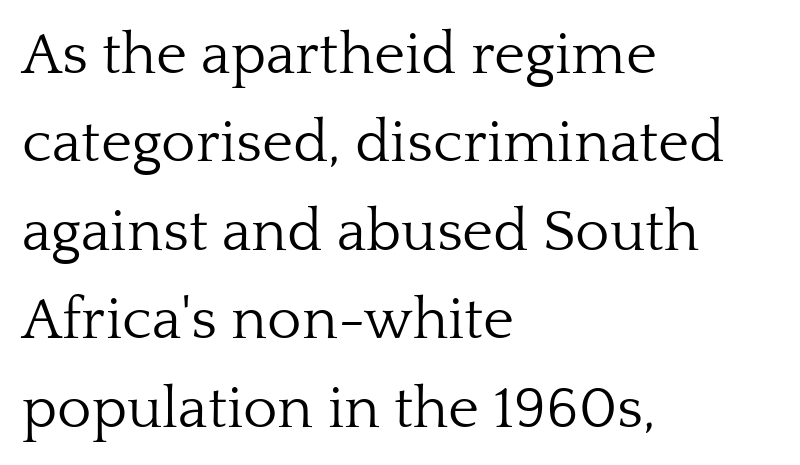
Line beginnings align vertically; line endings do not. Honestly, there is no underline to notice here at all. Letter spacing: default. The characters display serif detailing at their extremities.
